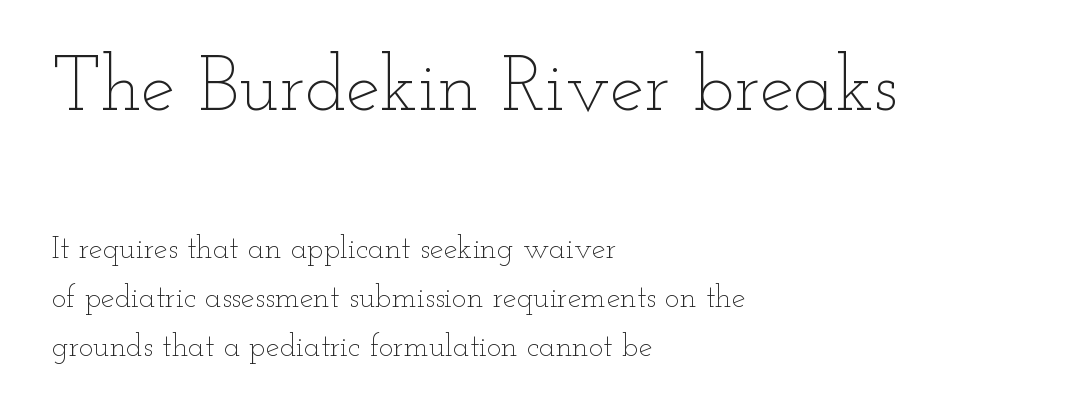
Reading down the block, your eye returns to a fixed left position each line. Here the designer chose a conventional face with non-uniform glyph widths. Heaviness? Minimal to ordinary, like unemphasized prose. Honestly, there is no underline to notice here at all. Successive baselines arrive at the customary interval. Default kerning and tracking; the words read as compact shapes.
